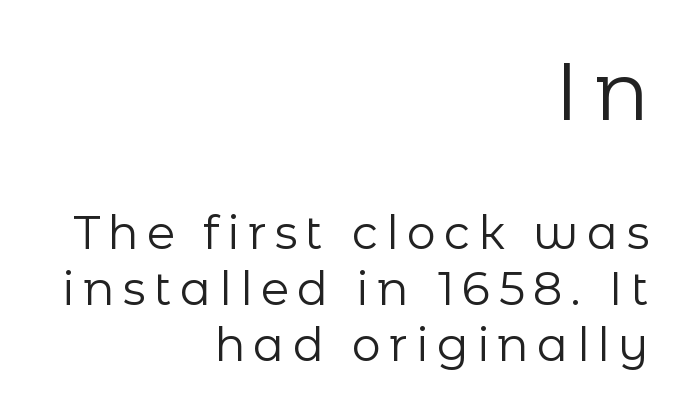
{"serif": "no", "italic": "no", "bold": "no", "weight": "regular", "width": "normal", "stroke_contrast": "low", "x_height": "medium", "monospaced": "no", "underline": "no", "align": "right", "line_spacing_ratio": 1.22, "larger_block": "first", "size_ratio": 1.74, "glyph_px": 80}
